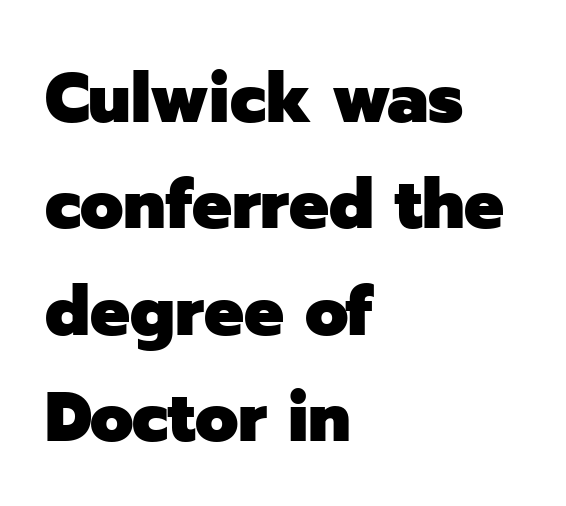
Q: Is the text bold? A: Yes.
Q: Is the text italic (slanted)? A: No, it is upright.
Q: Is the typeface a serif or a sans-serif typeface? A: Sans-serif.
Q: Is the text underlined? A: No.
Q: How is the paragraph aligned? A: Left-aligned.
Q: Is the spacing between letters normal or unusually wide? A: Normal.
Q: Is the spacing between lines tight, normal or loose? A: Normal.
Q: Width (condensed, normal, or wide)? A: Normal.
Q: Stroke contrast? A: Low.
Q: x-height? A: Medium.
Q: Monospaced? A: No.
